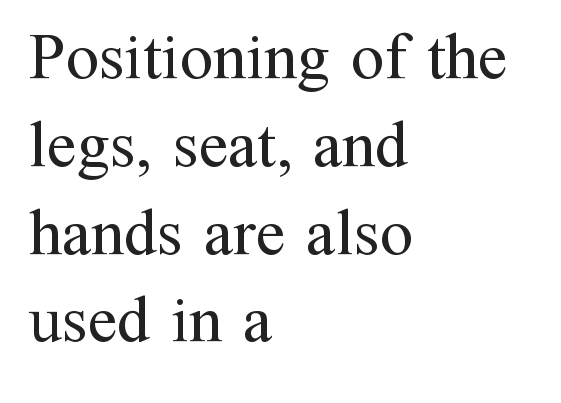
The image shows 66 px regular-weight serif type, upright; set left-aligned, normal line spacing (1.33x), normal letter spacing, not underlined; medium stroke contrast and a medium x-height.
